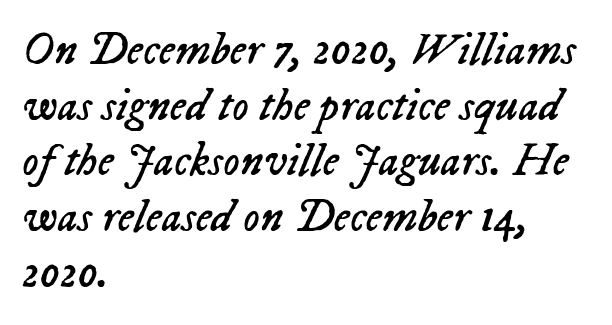
The letters are slanted; this is an italic face. The characters are drawn with everyday or finer stroke widths. Do the characters align in a grid? No, the font is proportional. The ragged edge is on the right, which tells us the setting is flush left.
